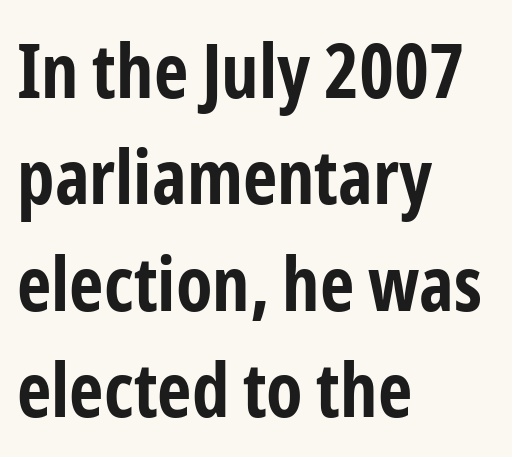
The glyphs have the mass of a bold cut. Leftover space on each line is placed entirely after the last word. Type without underlining. One glance says typical: line gaps are just what's usual.
